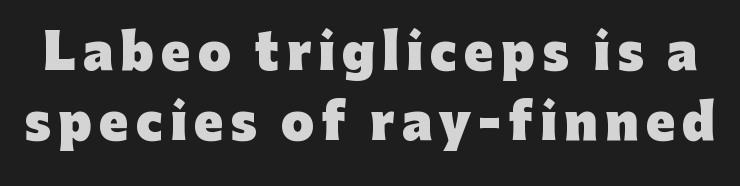
Quick note: underline off. Every character sits straight up, as roman type does. The passage shown is typeset with a sans-serif family. Proportional: the letters do not fall into vertical columns. Heavy-handed strokes throughout: this text is bold.
